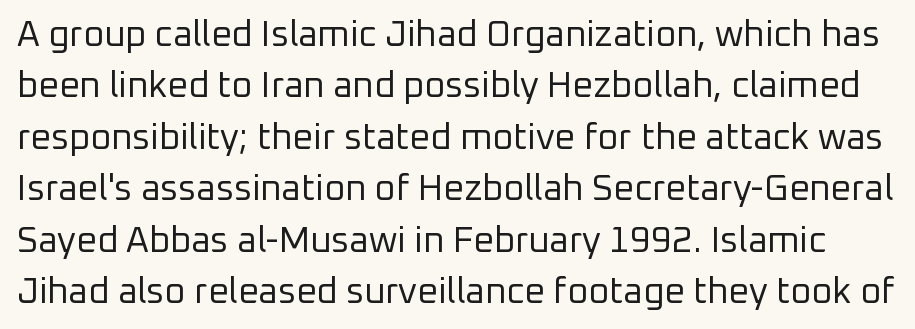
Q: Is the text bold? A: No.
Q: Is the text italic (slanted)? A: No, it is upright.
Q: Is the typeface a serif or a sans-serif typeface? A: Sans-serif.
Q: Is the text underlined? A: No.
Q: Is the spacing between letters normal or unusually wide? A: Normal.
Q: Is the spacing between lines tight, normal or loose? A: Normal.
Q: Width (condensed, normal, or wide)? A: Normal.
Q: Stroke contrast? A: Low.
Q: x-height? A: Medium.
Q: Monospaced? A: No.
